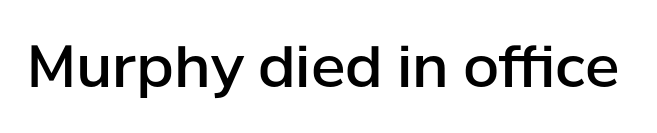
{"serif": "no", "italic": "no", "bold": "semi", "weight": "semibold", "width": "normal", "stroke_contrast": "low", "x_height": "medium", "monospaced": "no", "underline": "no", "letter_spacing": "normal", "letter_spacing_em": 0.0, "glyph_px": 58}
